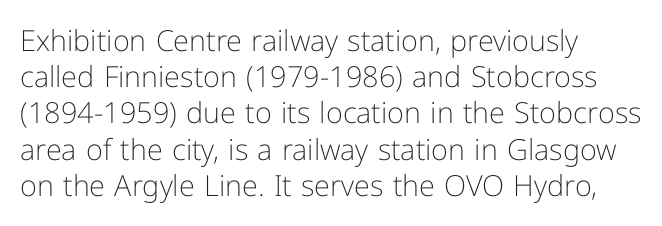
{"serif": "no", "italic": "no", "bold": "no", "weight": "light", "width": "normal", "stroke_contrast": "low", "x_height": "medium", "monospaced": "no", "underline": "no", "align": "left", "line_spacing": "normal", "line_spacing_ratio": 1.25, "letter_spacing": "normal", "letter_spacing_em": 0.0, "glyph_px": 29}
